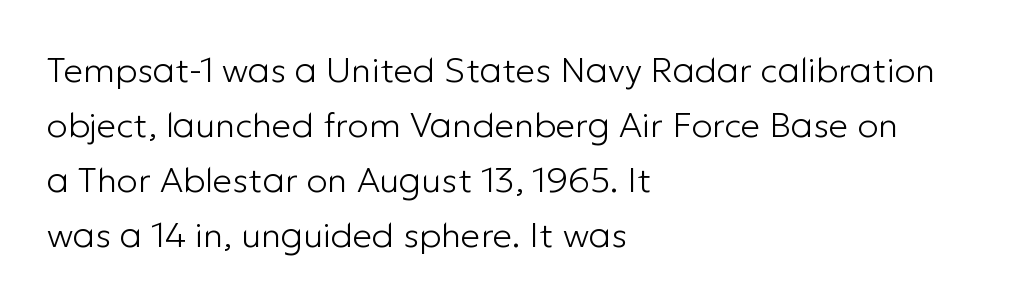
Q: Is the text bold? A: No.
Q: Is the text italic (slanted)? A: No, it is upright.
Q: Is the typeface a serif or a sans-serif typeface? A: Sans-serif.
Q: Is the text underlined? A: No.
Q: How is the paragraph aligned? A: Left-aligned.
Q: Is the spacing between letters normal or unusually wide? A: Normal.
Q: Is the spacing between lines tight, normal or loose? A: Normal.
Q: Width (condensed, normal, or wide)? A: Normal.
Q: Stroke contrast? A: Low.
Q: x-height? A: Medium.
Q: Monospaced? A: No.
